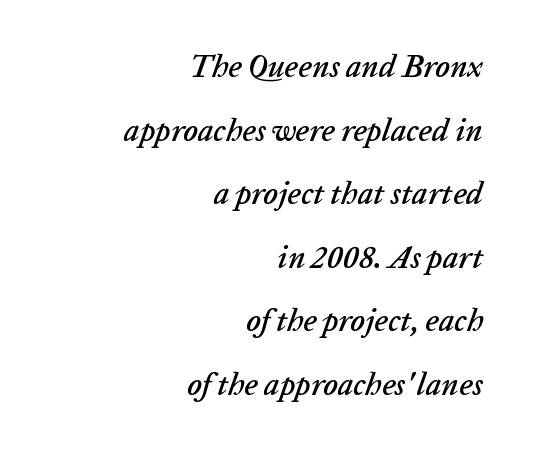
{"italic": "yes", "lean": "right", "slant_degrees": 20, "width": "normal", "stroke_contrast": "low", "x_height": "medium", "monospaced": "no", "underline": "no", "align": "right", "line_spacing": "loose", "line_spacing_ratio": 2.05, "letter_spacing": "normal", "letter_spacing_em": 0.0, "glyph_px": 31}
